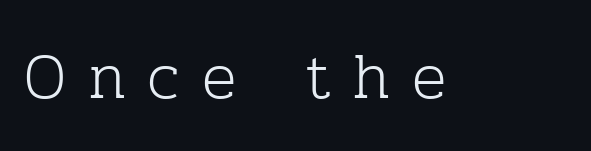
Q: Is the text bold? A: No.
Q: Is the text italic (slanted)? A: No, it is upright.
Q: Is the typeface a serif or a sans-serif typeface? A: Serif.
Q: Is the text underlined? A: No.
Q: Is the spacing between letters normal or unusually wide? A: Unusually wide.
Q: Width (condensed, normal, or wide)? A: Normal.
Q: Stroke contrast? A: Low.
Q: x-height? A: Medium.
Q: Monospaced? A: No.
